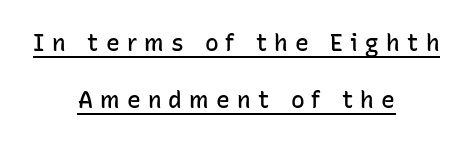
Is the letter spacing exaggerated? Yes — the characters are pushed far apart. The letters stand upright; this is a roman face. Line starts and ends both wander, symmetrically. The rendered words wear a rule along their underside.
